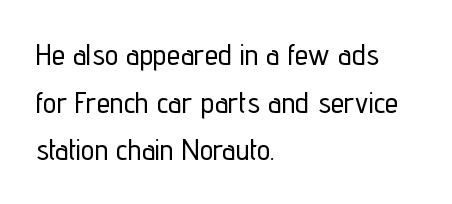
The setting favours the left margin, as ordinary paragraphs usually do. The passage shown stacks its lines at a standard gap. The strip under each line holds only bare page. Examine the stroke ends and you'll find no serifs.
